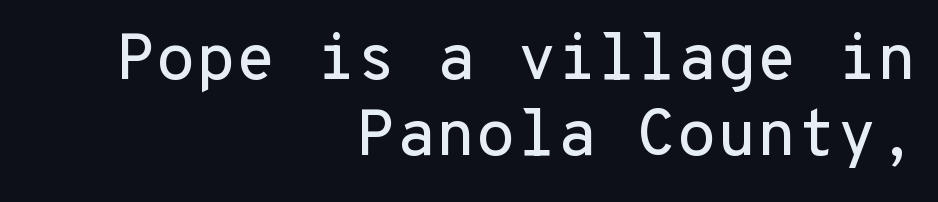
Q: Is the text italic (slanted)? A: No, it is upright.
Q: Is the typeface a serif or a sans-serif typeface? A: Sans-serif.
Q: Is the text underlined? A: No.
Q: How is the paragraph aligned? A: Right-aligned.
Q: Is the spacing between letters normal or unusually wide? A: Normal.
Q: Width (condensed, normal, or wide)? A: Normal.
Q: Stroke contrast? A: Low.
Q: x-height? A: Medium.
Q: Monospaced? A: Yes.
